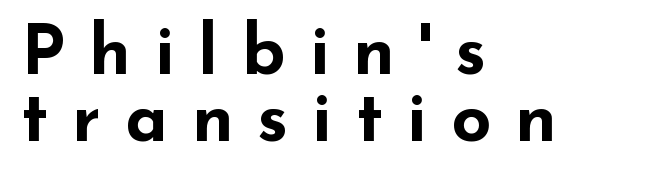
Q: Is the text bold? A: Yes.
Q: Is the text italic (slanted)? A: No, it is upright.
Q: Is the typeface a serif or a sans-serif typeface? A: Sans-serif.
Q: Is the text underlined? A: No.
Q: How is the paragraph aligned? A: Left-aligned.
Q: Is the spacing between letters normal or unusually wide? A: Unusually wide.
Q: Is the spacing between lines tight, normal or loose? A: Tight.
Q: Width (condensed, normal, or wide)? A: Wide.
Q: Stroke contrast? A: Low.
Q: x-height? A: Small.
Q: Monospaced? A: No.
